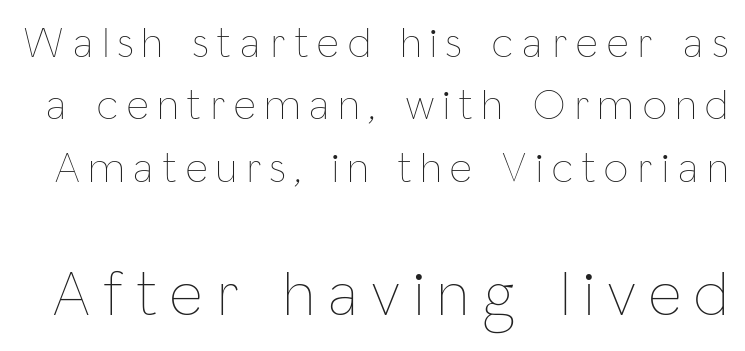
{"italic": "no", "bold": "no", "weight": "thin", "width": "condensed", "stroke_contrast": "low", "x_height": "medium", "monospaced": "no", "underline": "no", "line_spacing": "normal", "line_spacing_ratio": 1.45, "letter_spacing": "wide", "letter_spacing_em": 0.22, "larger_block": "second", "size_ratio": 1.49, "glyph_px": 64}
